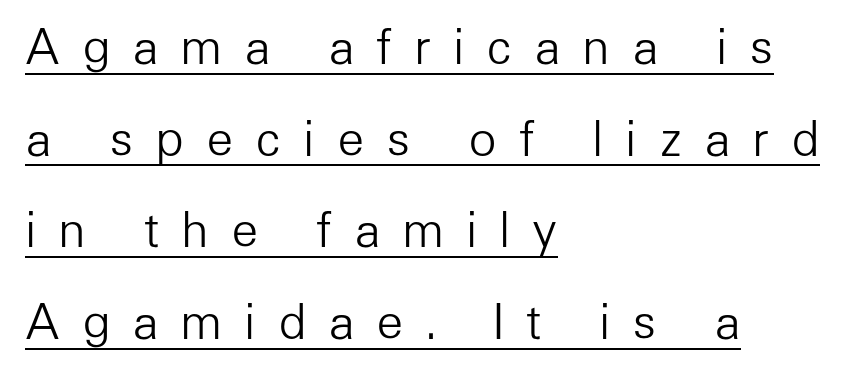
Q: Is the text bold? A: No.
Q: Is the text italic (slanted)? A: No, it is upright.
Q: Is the typeface a serif or a sans-serif typeface? A: Sans-serif.
Q: Is the text underlined? A: Yes.
Q: How is the paragraph aligned? A: Left-aligned.
Q: Is the spacing between letters normal or unusually wide? A: Unusually wide.
Q: Is the spacing between lines tight, normal or loose? A: Loose.
Q: Width (condensed, normal, or wide)? A: Normal.
Q: Stroke contrast? A: Low.
Q: x-height? A: Medium.
Q: Monospaced? A: No.
